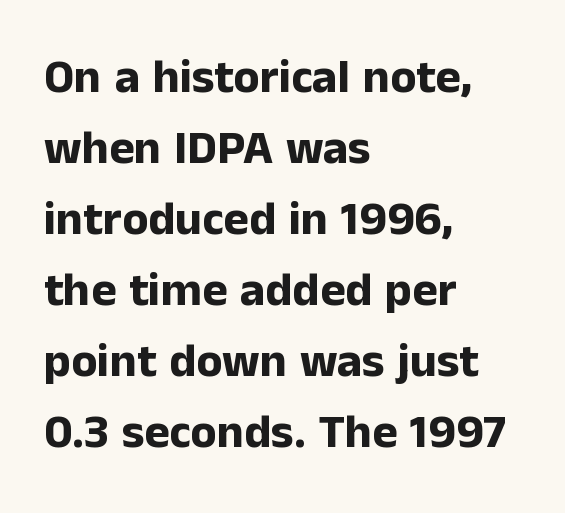
{"serif": "no", "italic": "no", "bold": "yes", "weight": "bold", "width": "normal", "stroke_contrast": "low", "x_height": "medium", "monospaced": "no", "underline": "no", "align": "left", "line_spacing": "normal", "line_spacing_ratio": 1.48, "letter_spacing": "normal", "letter_spacing_em": 0.0, "glyph_px": 48}
